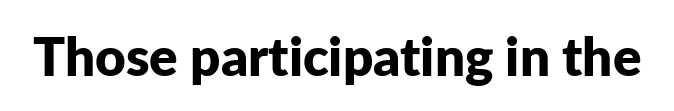
The image shows 53 px bold sans-serif type, upright; set normal letter spacing, not underlined; low stroke contrast and a medium x-height.
